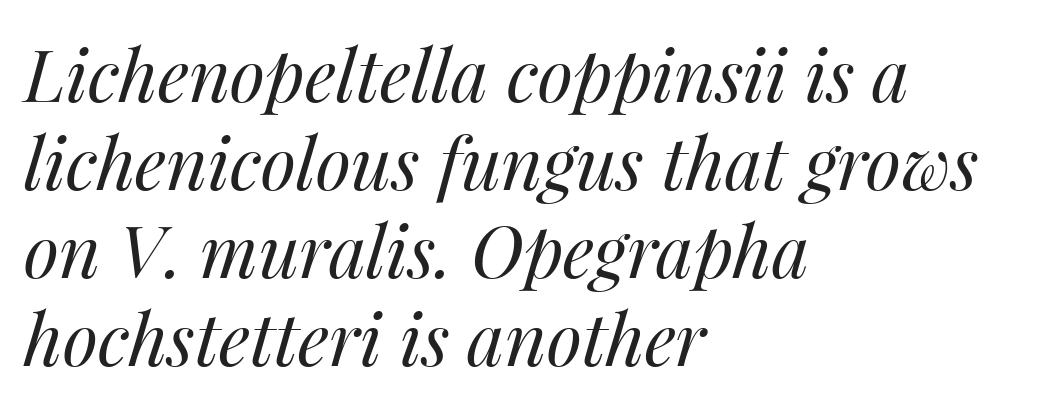
{"italic": "yes", "lean": "right", "slant_degrees": 14, "bold": "no", "weight": "regular", "width": "normal", "stroke_contrast": "medium", "x_height": "medium", "monospaced": "no", "underline": "no", "align": "left", "line_spacing_ratio": 1.22, "letter_spacing": "normal", "letter_spacing_em": 0.0, "glyph_px": 72}
